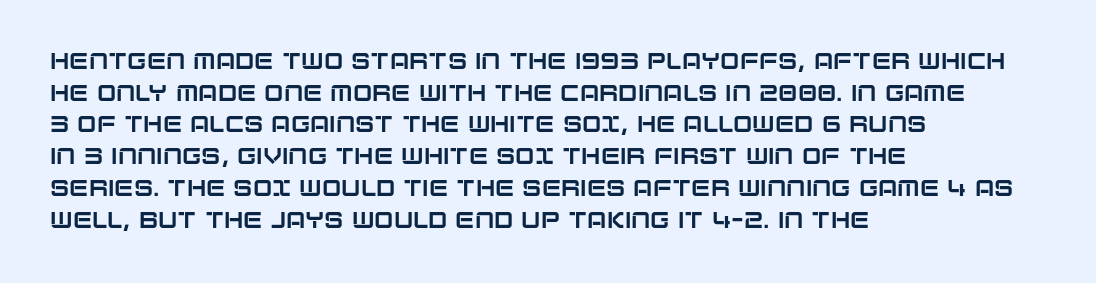
{"italic": "no", "underline": "no", "align": "left", "line_spacing": "normal", "line_spacing_ratio": 1.38, "letter_spacing": "normal", "letter_spacing_em": 0.0, "glyph_px": 23}
